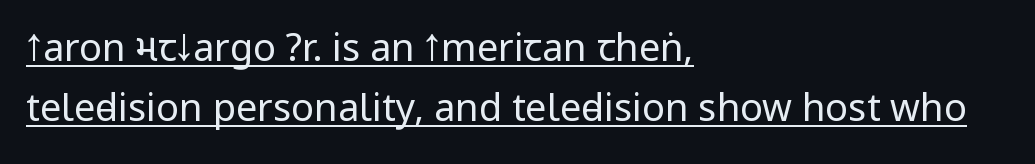
Q: Is the text bold? A: No.
Q: Is the text italic (slanted)? A: No, it is upright.
Q: Is the typeface a serif or a sans-serif typeface? A: Sans-serif.
Q: Is the text underlined? A: Yes.
Q: How is the paragraph aligned? A: Left-aligned.
Q: Is the spacing between letters normal or unusually wide? A: Normal.
Q: Is the spacing between lines tight, normal or loose? A: Normal.
Q: Width (condensed, normal, or wide)? A: Condensed.
Q: Stroke contrast? A: Low.
